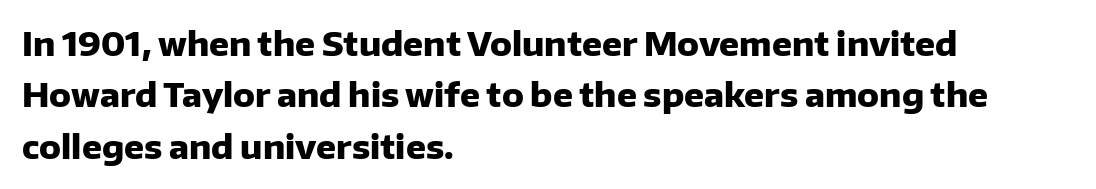
Q: Is the text bold? A: Yes.
Q: Is the text italic (slanted)? A: No, it is upright.
Q: Is the typeface a serif or a sans-serif typeface? A: Sans-serif.
Q: Is the text underlined? A: No.
Q: How is the paragraph aligned? A: Left-aligned.
Q: Is the spacing between letters normal or unusually wide? A: Normal.
Q: Is the spacing between lines tight, normal or loose? A: Normal.
Q: Width (condensed, normal, or wide)? A: Normal.
Q: Stroke contrast? A: Low.
Q: x-height? A: Medium.
Q: Monospaced? A: No.
